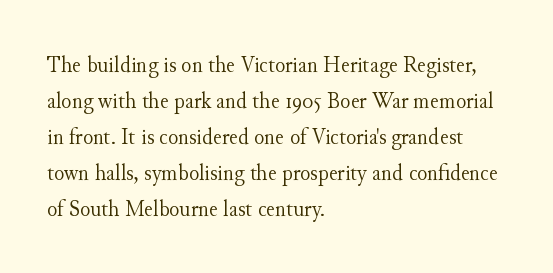
The image shows 24 px text type, upright; set left-aligned, normal line spacing (1.5x), normal letter spacing, not underlined.
